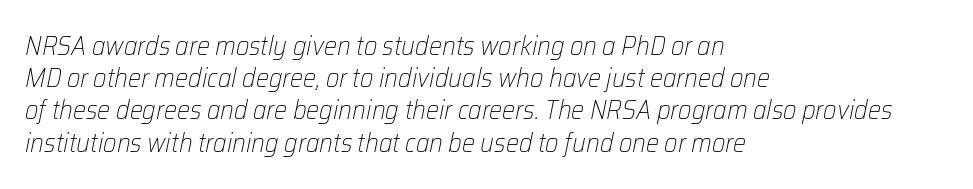
The image shows 26 px text type, italic (leaning right); set left-aligned, line spacing 1.24x, normal letter spacing, not underlined.
